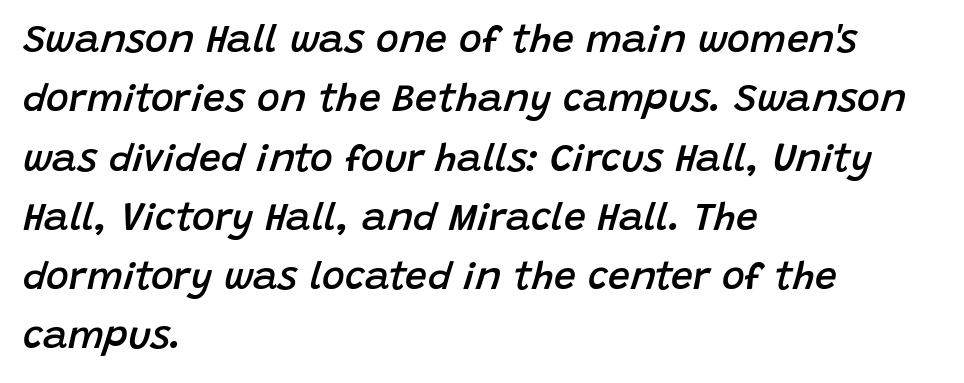
{"italic": "yes", "lean": "right", "slant_degrees": 15, "bold": "semi", "weight": "semibold", "width": "normal", "stroke_contrast": "low", "x_height": "large", "monospaced": "no", "underline": "no", "align": "left", "line_spacing": "normal", "line_spacing_ratio": 1.52, "letter_spacing": "normal", "letter_spacing_em": 0.0, "glyph_px": 39}
